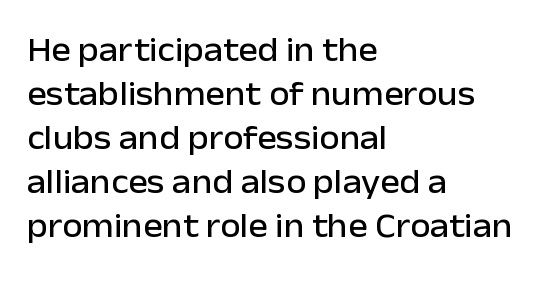
Nope, no serifs anywhere on these letters. Do the letters lean? They stand straight. The rendering anchors every line to the left-hand side. The baseline area is clear.
